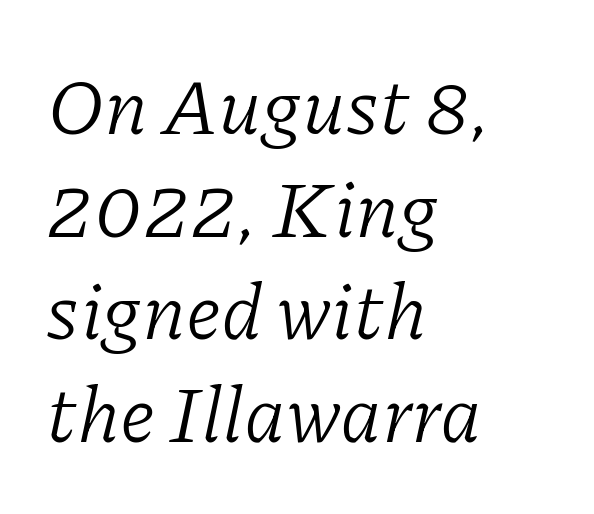
{"serif": "yes", "italic": "yes", "lean": "right", "slant_degrees": 11, "bold": "no", "weight": "light", "width": "normal", "stroke_contrast": "low", "x_height": "medium", "monospaced": "no", "underline": "no", "align": "left", "line_spacing": "normal", "line_spacing_ratio": 1.3, "letter_spacing": "normal", "letter_spacing_em": 0.0, "glyph_px": 79}
